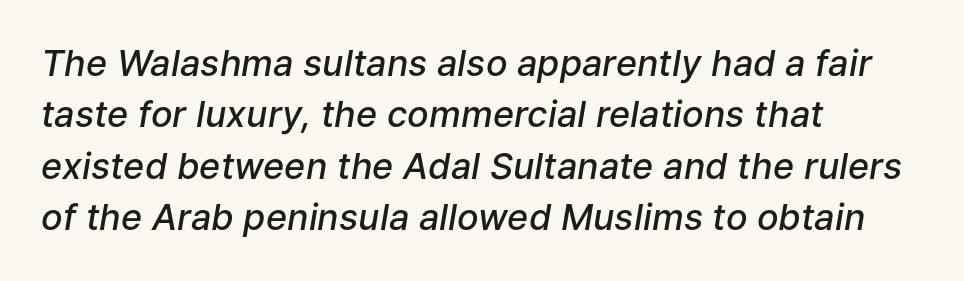
The ragged edge is on the right, which tells us the setting is flush left. Notice how the stems are inclined rather than vertical — that's the hallmark of italics. The zone under the glyphs is completely vacant. There is no visible air inserted between adjacent glyphs.
